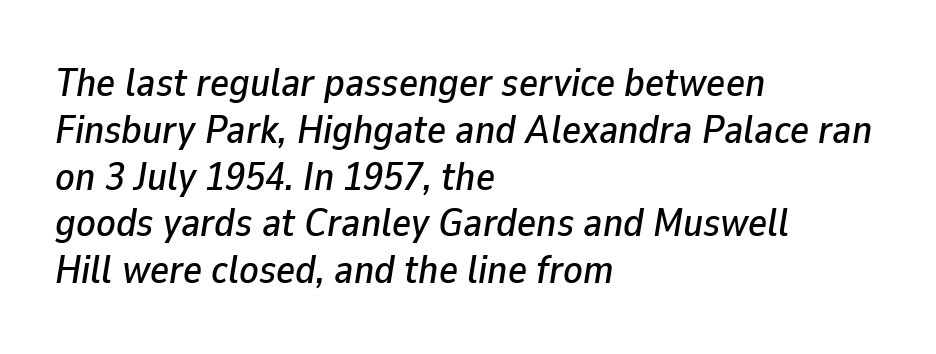
The image shows 40 px text type, italic (leaning right); set left-aligned, line spacing 1.17x, normal letter spacing, not underlined; low stroke contrast and a medium x-height.
